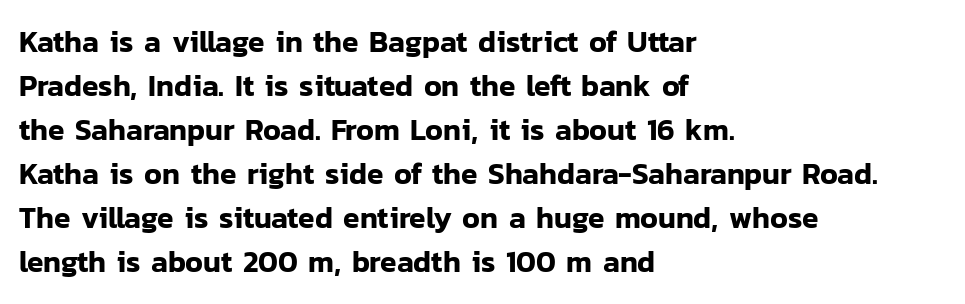
The image shows 30 px sans-serif type, upright; set left-aligned, normal line spacing (1.47x), normal letter spacing, not underlined; low stroke contrast and a medium x-height.
